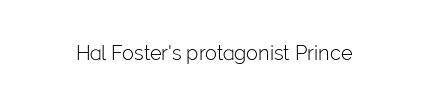
The image shows 20 px text type, upright; set normal letter spacing, not underlined.
